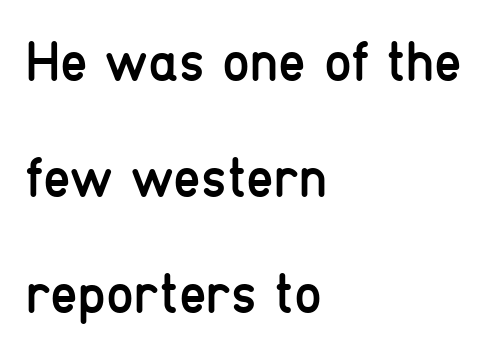
Q: Is the text bold? A: No.
Q: Is the text italic (slanted)? A: No, it is upright.
Q: Is the typeface a serif or a sans-serif typeface? A: Sans-serif.
Q: Is the text underlined? A: No.
Q: How is the paragraph aligned? A: Left-aligned.
Q: Is the spacing between letters normal or unusually wide? A: Normal.
Q: Is the spacing between lines tight, normal or loose? A: Loose.
Q: Width (condensed, normal, or wide)? A: Condensed.
Q: Stroke contrast? A: Low.
Q: x-height? A: Medium.
Q: Monospaced? A: No.
